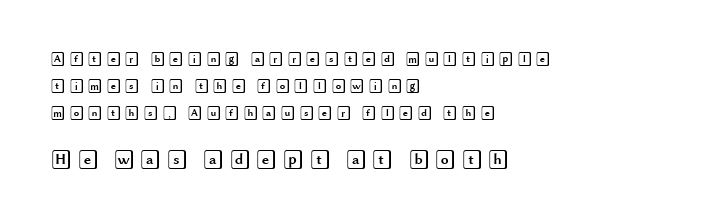
{"italic": "no", "underline": "no", "align": "left", "line_spacing": "loose", "line_spacing_ratio": 1.93, "letter_spacing": "wide", "letter_spacing_em": 0.23, "larger_block": "second", "size_ratio": 1.43, "glyph_px": 20}
